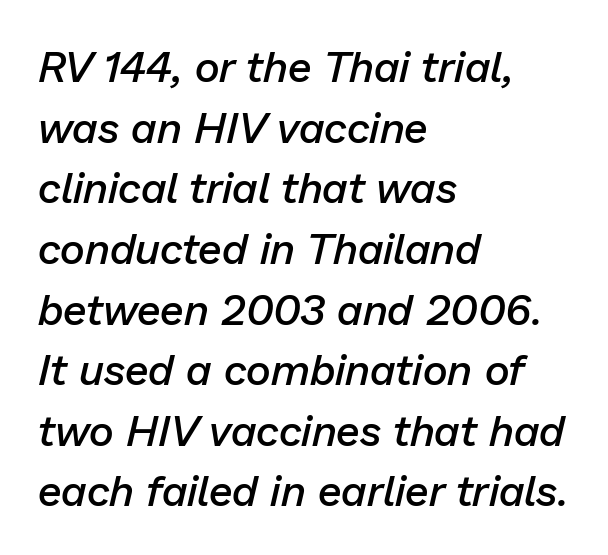
Q: Is the text bold? A: Semi-bold.
Q: Is the text italic (slanted)? A: Yes, it leans right by about 13 degrees.
Q: Is the text underlined? A: No.
Q: How is the paragraph aligned? A: Left-aligned.
Q: Is the spacing between letters normal or unusually wide? A: Normal.
Q: Is the spacing between lines tight, normal or loose? A: Normal.
Q: Width (condensed, normal, or wide)? A: Normal.
Q: Stroke contrast? A: Low.
Q: x-height? A: Medium.
Q: Monospaced? A: No.
